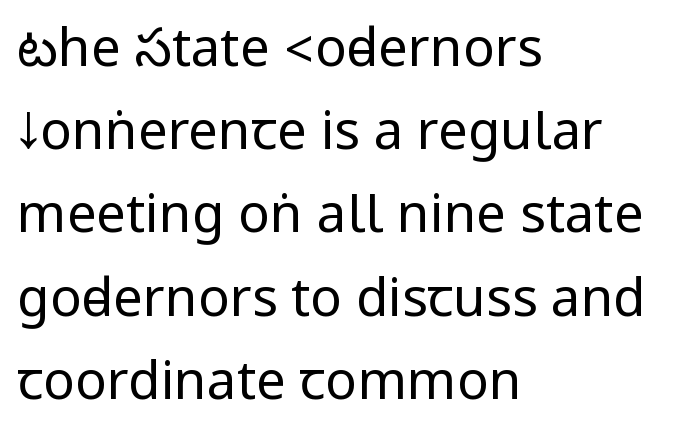
Q: Is the text bold? A: No.
Q: Is the text italic (slanted)? A: No, it is upright.
Q: Is the typeface a serif or a sans-serif typeface? A: Sans-serif.
Q: Is the text underlined? A: No.
Q: How is the paragraph aligned? A: Left-aligned.
Q: Is the spacing between letters normal or unusually wide? A: Normal.
Q: Is the spacing between lines tight, normal or loose? A: Normal.
Q: Width (condensed, normal, or wide)? A: Condensed.
Q: Stroke contrast? A: Low.
